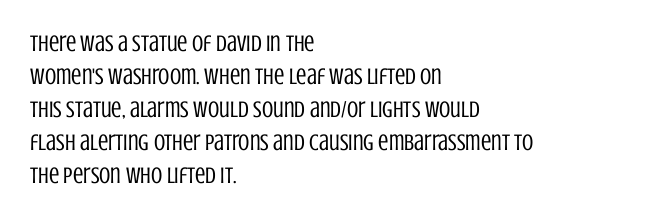
Honestly, the row spacing looks completely unremarkable. Caption: face not bold, strokes unweighted. Posture: vertical. This rendering features lettering with no underline. The setting favours the left margin, as ordinary paragraphs usually do.
